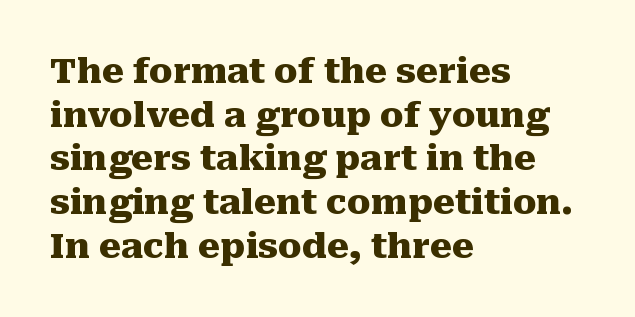
The rendering uses natural spacing where letterforms have individual widths. There is no visible air inserted between adjacent glyphs. The letters are bold, with thick, heavy strokes. Does the lettering tilt? It doesn't — this is upright.
